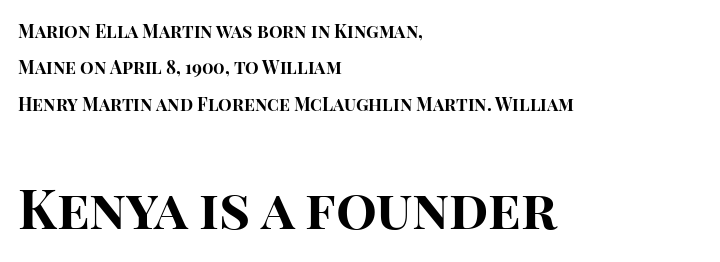
Q: Is the text bold? A: Yes.
Q: Is the text italic (slanted)? A: No, it is upright.
Q: Is the typeface a serif or a sans-serif typeface? A: Sans-serif.
Q: Is the text underlined? A: No.
Q: How is the paragraph aligned? A: Left-aligned.
Q: Is the spacing between letters normal or unusually wide? A: Normal.
Q: Is the spacing between lines tight, normal or loose? A: Loose.
Q: Which block of text is set in a larger size, the first (top) or the second (bottom)? A: The second (bottom) one.
Q: Width (condensed, normal, or wide)? A: Normal.
Q: Stroke contrast? A: High.
Q: x-height? A: Large.
Q: Monospaced? A: No.
